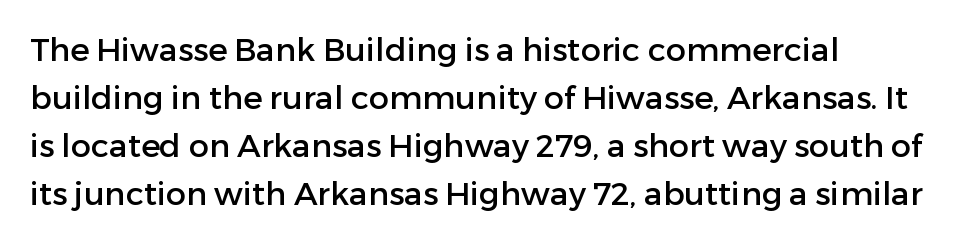
Nobody touched the tracking dial on this one. Only glyphs here, with clear space below each row. The letters advance in unequal steps, a hallmark of proportional type. Style check: upright. Notice how descenders clear the ascenders below comfortably — that's standard leading. The characters display no serif detailing; their extremities are plain.
